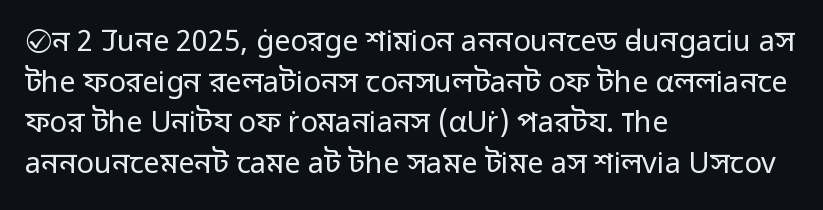
The image shows 29 px regular-weight sans-serif type, upright; set left-aligned, normal line spacing (1.4x), normal letter spacing, not underlined; low stroke contrast and a medium x-height.
